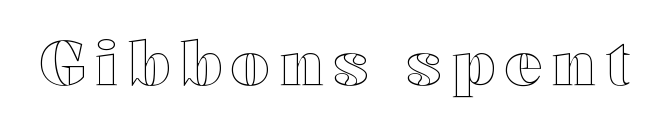
Beneath every word, the page is bare. Looks like regular typesetting: each glyph gets only the width it needs. Vertical strokes here are truly vertical.
